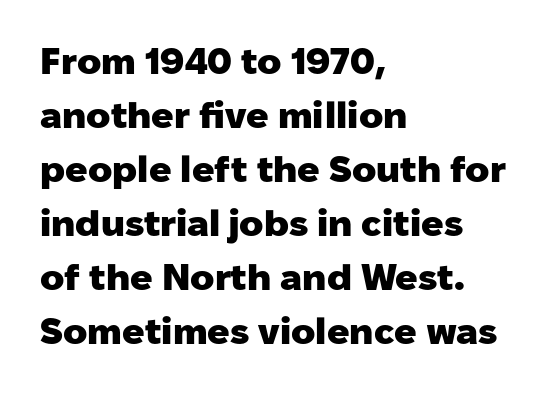
The image shows 37 px heavy sans-serif type, upright; set left-aligned, normal line spacing (1.46x), normal letter spacing, not underlined; low stroke contrast and a medium x-height.
